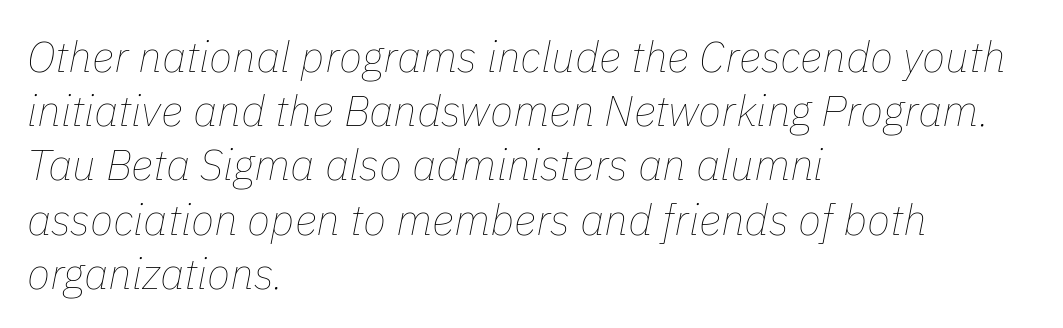
Standard letterfit; no display-style spreading of the glyphs. The rows are spaced the way most documents space them. This sample has the flowing, uneven cadence of proportional lettering. If you drew a ruler down the left edge, every line would touch it. Stem width sits at or under what a default text font uses. Tall strokes in this sample are angled rather than plumb.
